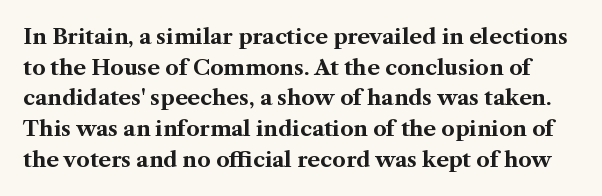
The image shows 21 px bold type, upright; set normal line spacing (1.46x), normal letter spacing, not underlined.
